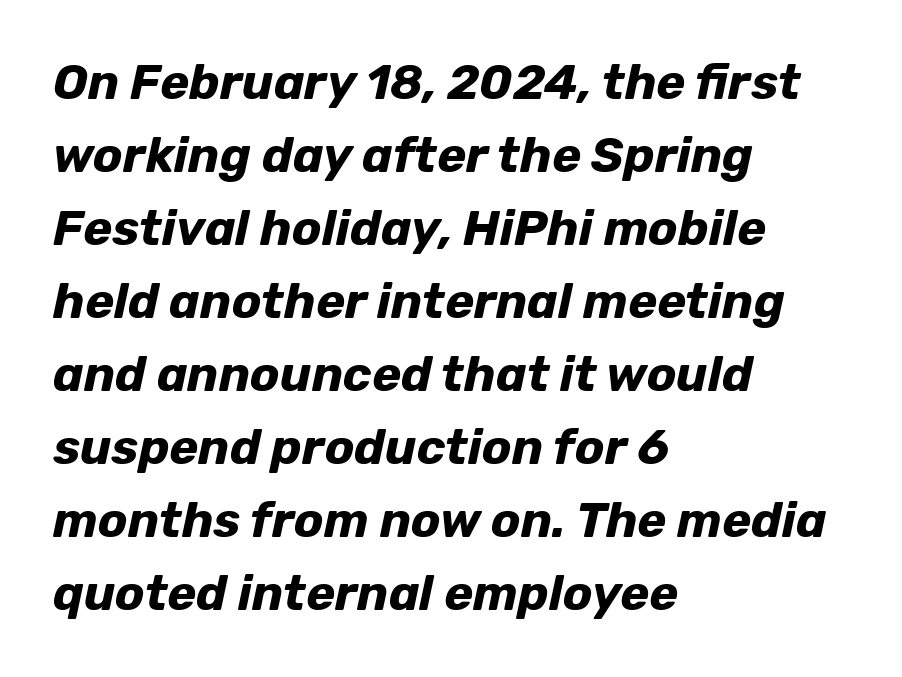
Would a proofreader flag this as italicized? Yes. The line-height multiplier appears to be the usual default. Heft: maximum for text — a bold. The compositor pushed each line to the left boundary.
